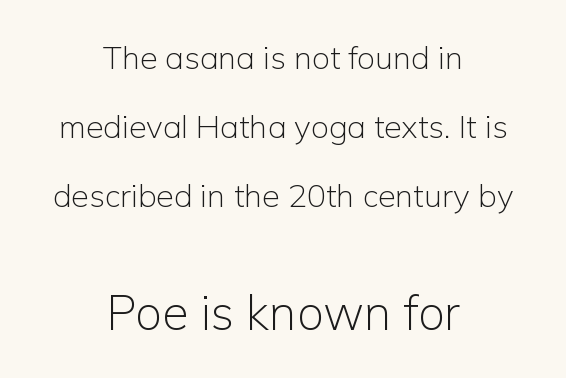
The image shows 48 px light sans-serif type, upright; set centered, loose line spacing (2.15x), normal letter spacing, not underlined; the second (bottom) block is 1.5x larger; low stroke contrast and a medium x-height.
